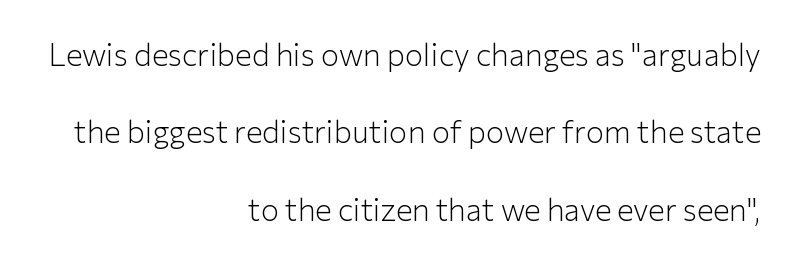
{"serif": "no", "italic": "no", "bold": "no", "weight": "light", "width": "normal", "stroke_contrast": "low", "x_height": "medium", "monospaced": "no", "underline": "no", "align": "right", "line_spacing": "loose", "line_spacing_ratio": 2.5, "letter_spacing": "normal", "letter_spacing_em": 0.0, "glyph_px": 31}
